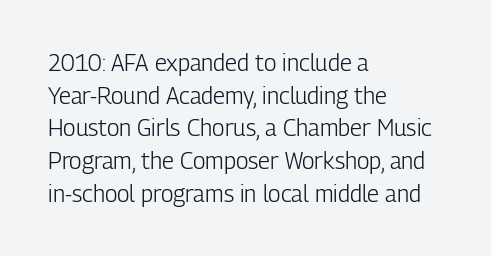
The image shows 23 px text type, upright; set left-aligned, normal line spacing (1.42x), normal letter spacing, not underlined.
